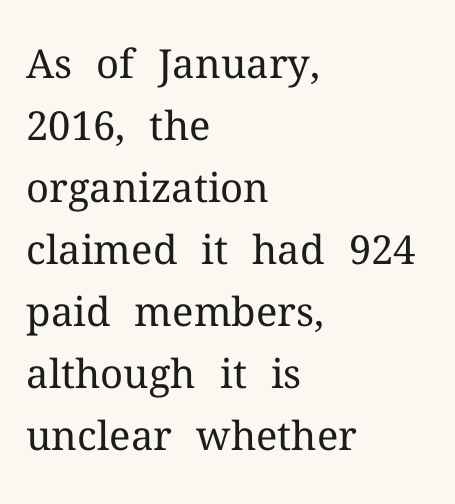
Tall strokes in this sample are plumb rather than angled. In terms of leading, this rendering sits right in the middle. The gap between lines stays unmarked. The rendering uses natural spacing where letterforms have individual widths.
